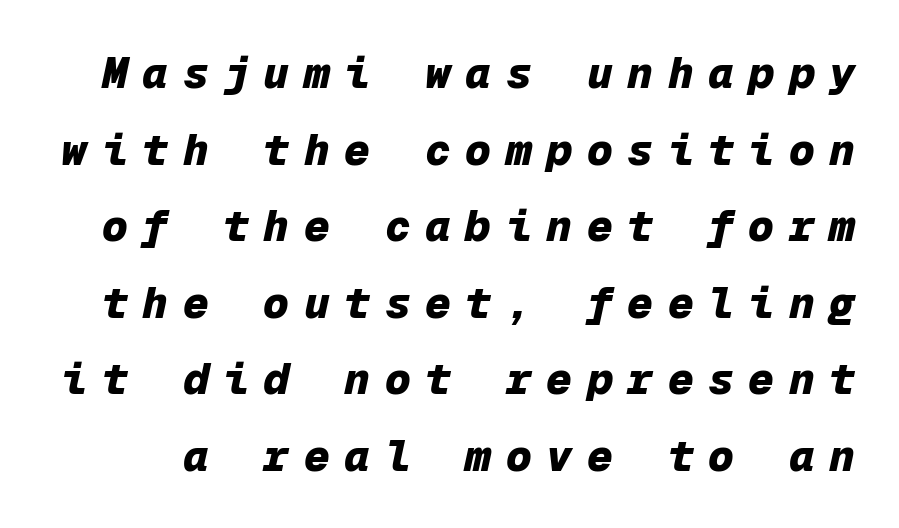
{"italic": "yes", "lean": "right", "slant_degrees": 12, "bold": "yes", "weight": "heavy", "width": "normal", "stroke_contrast": "low", "x_height": "medium", "monospaced": "yes", "underline": "no", "line_spacing_ratio": 1.78, "letter_spacing": "wide", "letter_spacing_em": 0.34, "glyph_px": 43}
